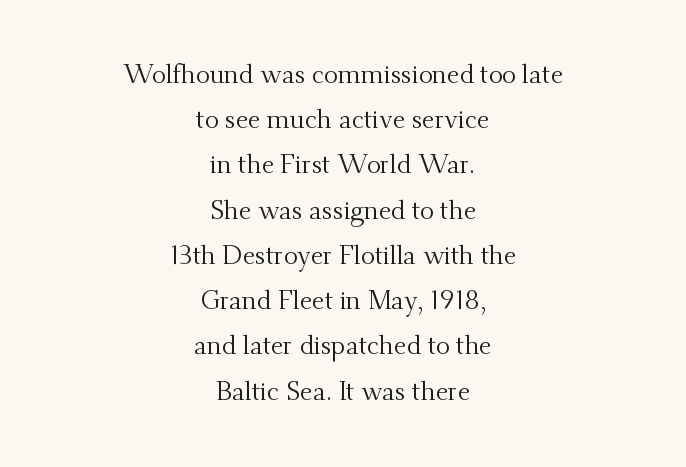
The image shows 26 px text type, upright; set centered, line spacing 1.74x, normal letter spacing, not underlined.
